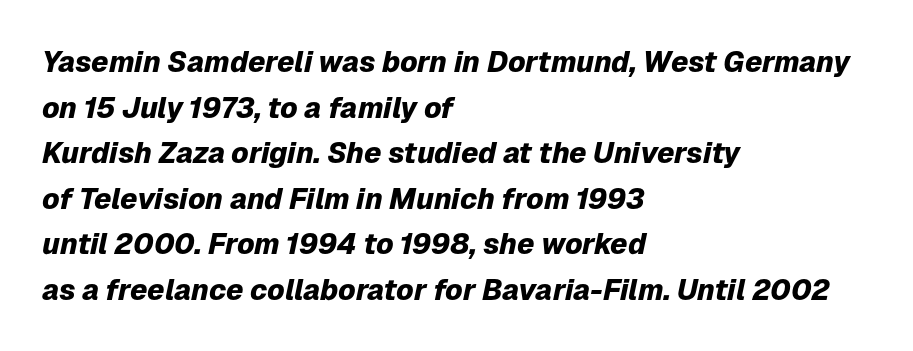
If you drew a line through each stem, it would be angled. Rows of type keep a routine distance in the vertical direction. Set as a true bold cut, around the 700 mark. The zone under the glyphs is completely vacant. Inter-character spacing is left at the font's built-in metrics. Horizontally, the lines are justified to the leading edge only.
